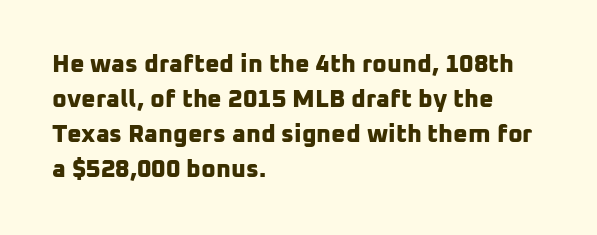
{"bold": "yes", "underline": "no", "align": "left", "line_spacing": "normal", "line_spacing_ratio": 1.4, "letter_spacing": "normal", "letter_spacing_em": 0.0, "glyph_px": 25}
